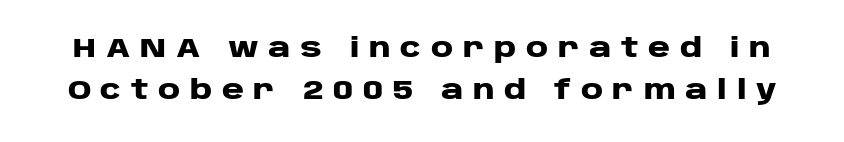
{"italic": "no", "bold": "yes", "underline": "no", "line_spacing": "normal", "line_spacing_ratio": 1.56, "letter_spacing": "wide", "letter_spacing_em": 0.36, "glyph_px": 27}
